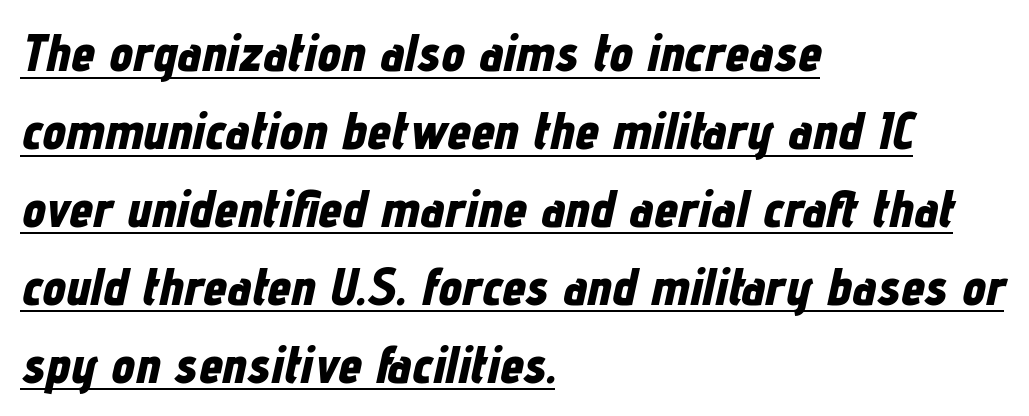
Q: Is the text bold? A: Yes.
Q: Is the text italic (slanted)? A: Yes, it leans right by about 12 degrees.
Q: Is the text underlined? A: Yes.
Q: How is the paragraph aligned? A: Left-aligned.
Q: Is the spacing between letters normal or unusually wide? A: Normal.
Q: Is the spacing between lines tight, normal or loose? A: Normal.
Q: Width (condensed, normal, or wide)? A: Condensed.
Q: Stroke contrast? A: Low.
Q: x-height? A: Medium.
Q: Monospaced? A: No.
